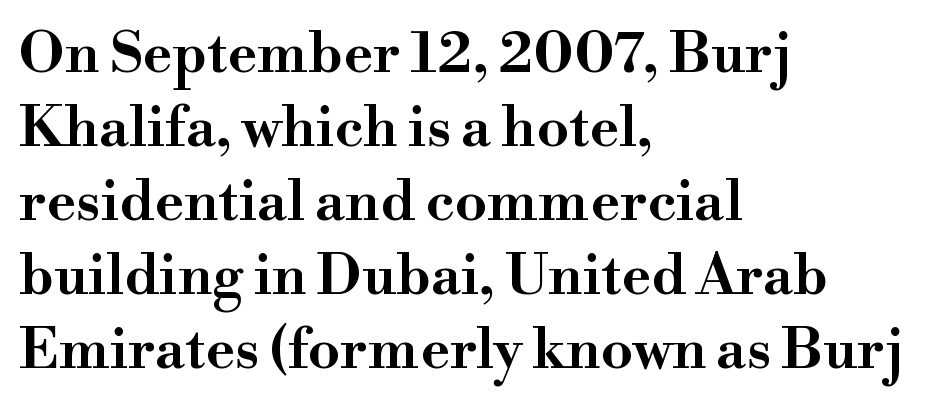
{"serif": "yes", "italic": "no", "width": "wide", "stroke_contrast": "high", "x_height": "small", "monospaced": "no", "underline": "no", "align": "left", "line_spacing": "normal", "line_spacing_ratio": 1.3, "letter_spacing": "normal", "letter_spacing_em": 0.0, "glyph_px": 57}
